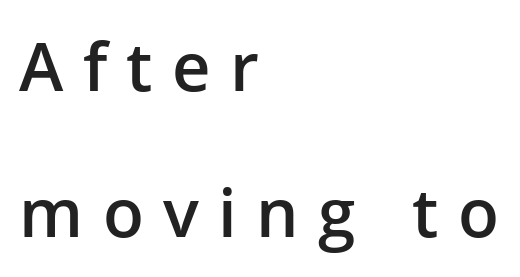
{"serif": "no", "italic": "no", "bold": "semi", "weight": "semibold", "width": "normal", "stroke_contrast": "low", "x_height": "medium", "monospaced": "no", "underline": "no", "align": "left", "line_spacing": "loose", "line_spacing_ratio": 2.18, "letter_spacing": "wide", "letter_spacing_em": 0.29, "glyph_px": 67}
